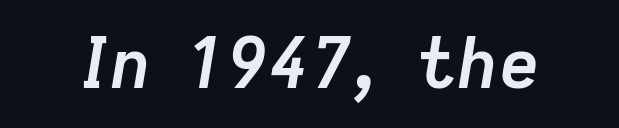
The image shows 70 px semibold type, italic (leaning right); set normal letter spacing, not underlined; low stroke contrast and a medium x-height.
